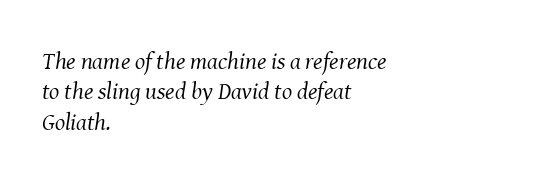
{"italic": "yes", "lean": "right", "slant_degrees": 8, "bold": "no", "underline": "no", "align": "left", "line_spacing": "normal", "line_spacing_ratio": 1.27, "letter_spacing": "normal", "letter_spacing_em": 0.0, "glyph_px": 24}
